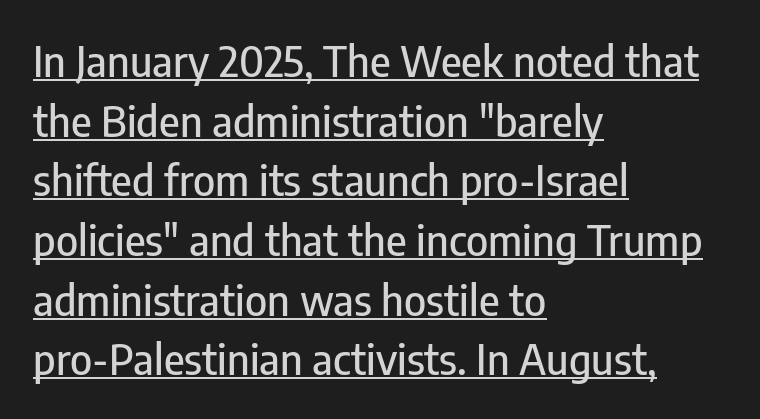
The image shows 42 px condensed sans-serif type, upright; set left-aligned, normal line spacing (1.42x), normal letter spacing, underlined; low stroke contrast and a medium x-height.
